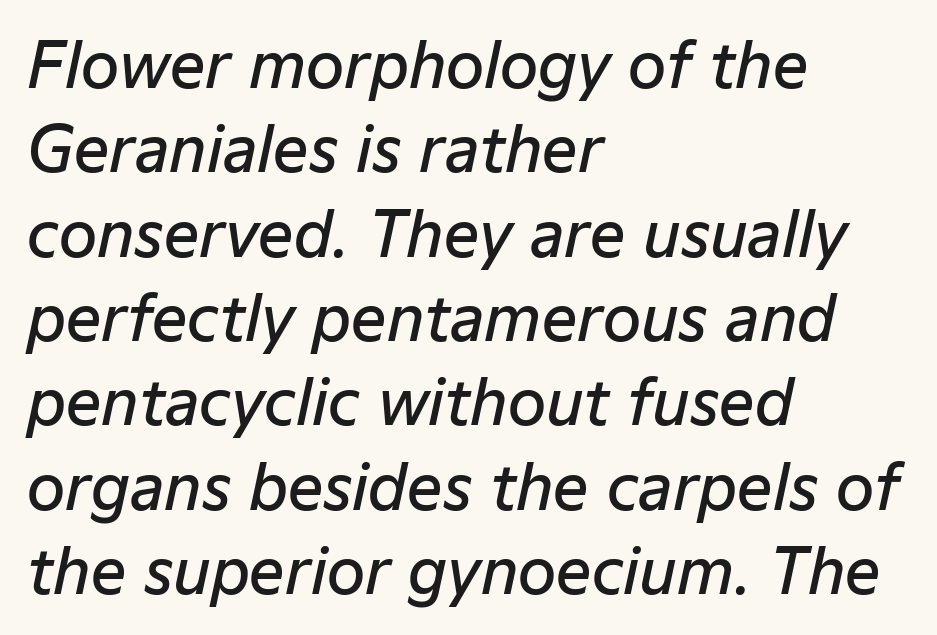
{"italic": "yes", "lean": "right", "slant_degrees": 12, "bold": "semi", "weight": "semibold", "width": "normal", "stroke_contrast": "low", "x_height": "medium", "monospaced": "no", "underline": "no", "align": "left", "line_spacing": "normal", "line_spacing_ratio": 1.36, "letter_spacing": "normal", "letter_spacing_em": 0.0, "glyph_px": 62}
